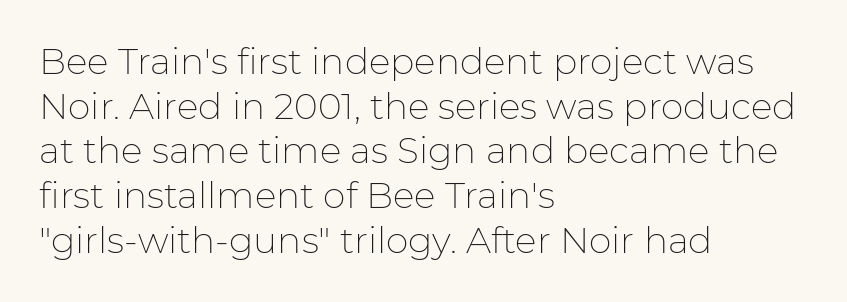
Q: Is the text bold? A: No.
Q: Is the text italic (slanted)? A: No, it is upright.
Q: Is the typeface a serif or a sans-serif typeface? A: Sans-serif.
Q: Is the text underlined? A: No.
Q: How is the paragraph aligned? A: Left-aligned.
Q: Is the spacing between letters normal or unusually wide? A: Normal.
Q: Width (condensed, normal, or wide)? A: Normal.
Q: Stroke contrast? A: Low.
Q: x-height? A: Medium.
Q: Monospaced? A: No.
